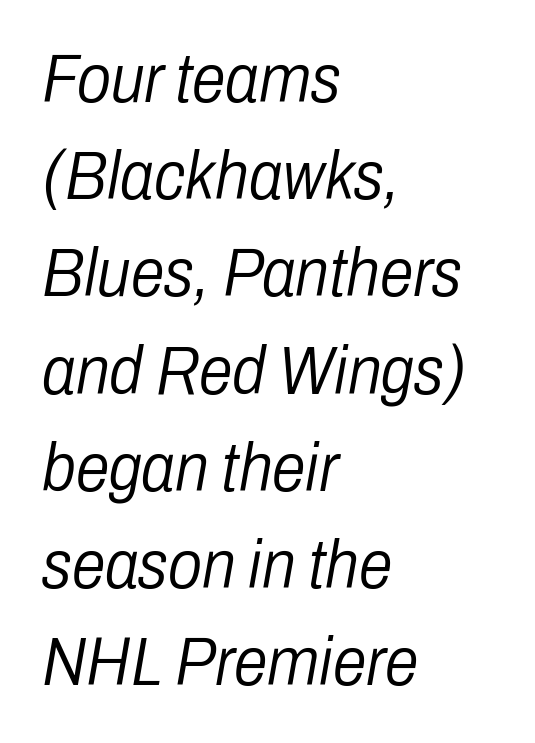
The text carries the slant typical of an italic or oblique font. The letters advance in unequal steps, a hallmark of proportional type. The type is set solid horizontally, with unmodified tracking. A bare baseline throughout the passage.
